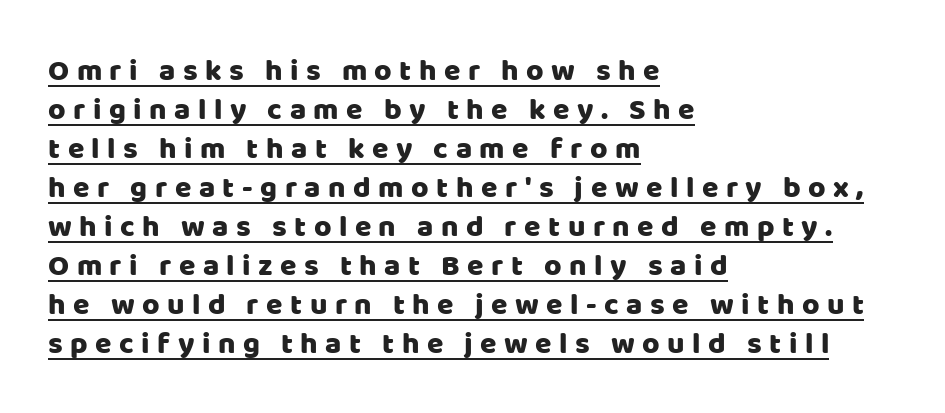
The image shows 30 px sans-serif type, upright; set left-aligned, normal line spacing (1.3x), unusually wide letter spacing (+0.25 em), underlined; low stroke contrast and a large x-height.
